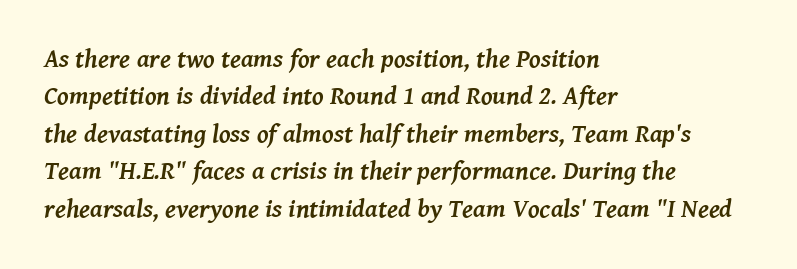
{"italic": "yes", "lean": "right", "slant_degrees": 8, "bold": "yes", "underline": "no", "align": "left", "line_spacing": "normal", "line_spacing_ratio": 1.44, "letter_spacing": "normal", "letter_spacing_em": 0.0, "glyph_px": 26}
